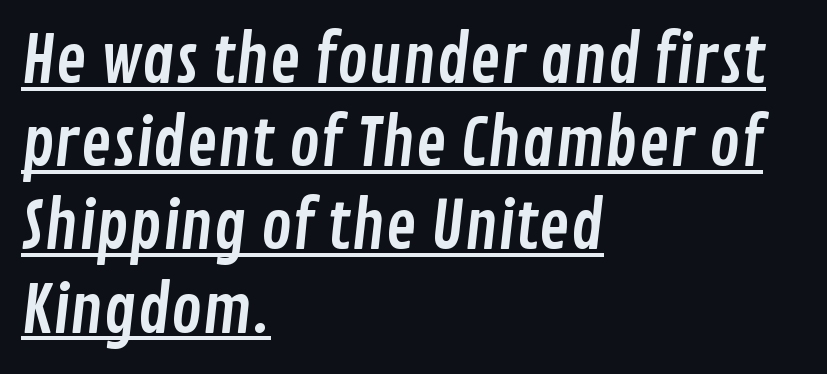
The image shows 65 px condensed sans-serif type; set left-aligned, normal line spacing (1.28x), normal letter spacing, underlined; low stroke contrast and a medium x-height.
